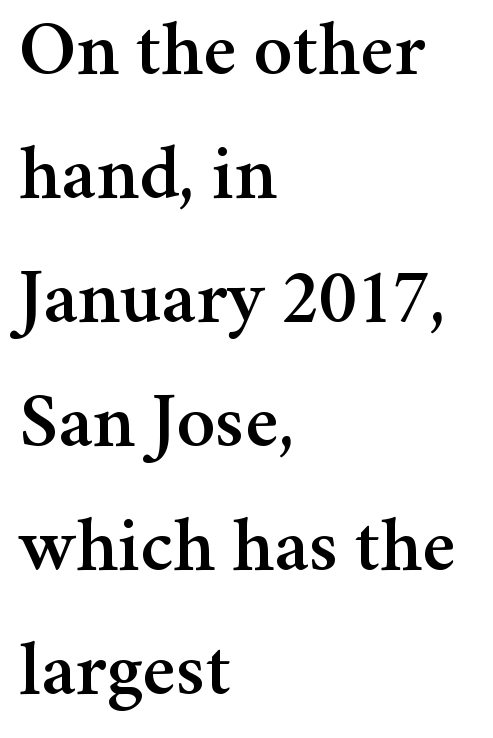
Successive baselines arrive at the customary interval. The face used here is proportionally spaced, like ordinary book or web type. Type without underlining. No italicization has been applied; the sample stays upright. Letterform terminals end in serifs throughout the passage.
